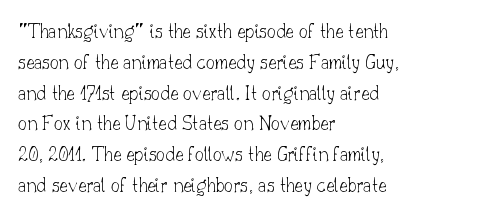
Q: Is the text bold? A: No.
Q: Is the text italic (slanted)? A: No, it is upright.
Q: Is the text underlined? A: No.
Q: How is the paragraph aligned? A: Left-aligned.
Q: Is the spacing between letters normal or unusually wide? A: Normal.
Q: Is the spacing between lines tight, normal or loose? A: Normal.
